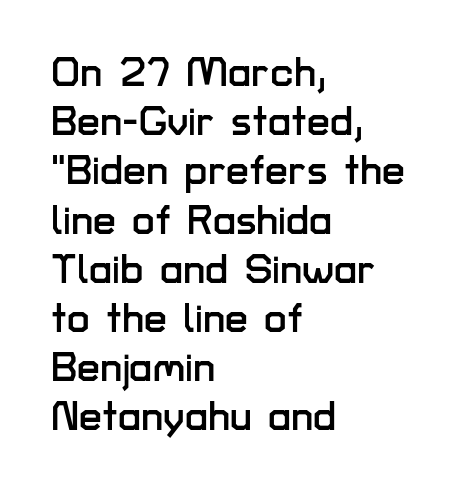
{"serif": "no", "italic": "no", "width": "normal", "stroke_contrast": "low", "x_height": "medium", "monospaced": "no", "underline": "no", "align": "left", "line_spacing_ratio": 1.2, "letter_spacing": "normal", "letter_spacing_em": 0.0, "glyph_px": 41}
